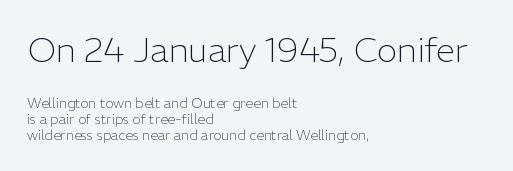
Q: Is the text bold? A: No.
Q: Is the text italic (slanted)? A: No, it is upright.
Q: Is the typeface a serif or a sans-serif typeface? A: Sans-serif.
Q: Is the text underlined? A: No.
Q: How is the paragraph aligned? A: Left-aligned.
Q: Is the spacing between letters normal or unusually wide? A: Normal.
Q: Is the spacing between lines tight, normal or loose? A: Tight.
Q: Which block of text is set in a larger size, the first (top) or the second (bottom)? A: The first (top) one.
Q: Width (condensed, normal, or wide)? A: Normal.
Q: Stroke contrast? A: Low.
Q: x-height? A: Medium.
Q: Monospaced? A: No.
